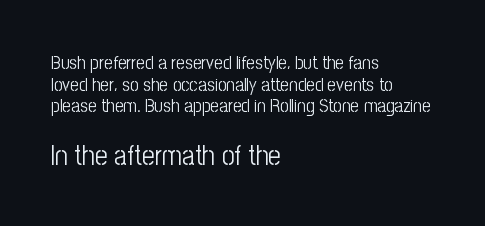
{"serif": "no", "italic": "no", "bold": "no", "weight": "light", "width": "condensed", "stroke_contrast": "low", "x_height": "medium", "monospaced": "no", "underline": "no", "align": "left", "line_spacing": "tight", "line_spacing_ratio": 1.14, "letter_spacing": "normal", "letter_spacing_em": 0.0, "larger_block": "second", "size_ratio": 1.47, "glyph_px": 28}
